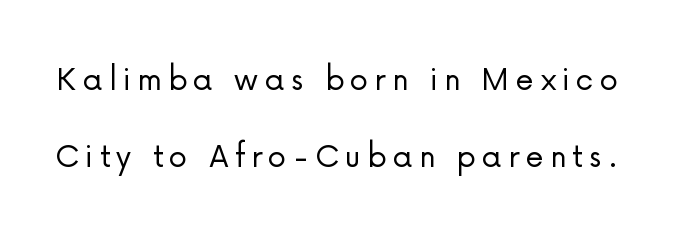
The image shows 37 px light sans-serif type, upright; set loose line spacing (2.08x), not underlined; low stroke contrast and a medium x-height.
